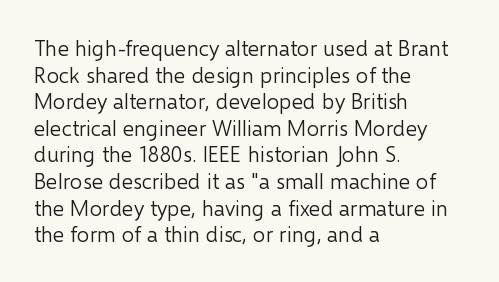
The face used here is rendered with its standard letterfit. The rag falls on the right side of this text block. The typeface has the unassuming heft of standard copy or less. Italic: no, the glyphs are upright roman.
